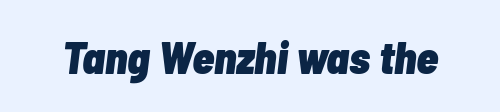
{"italic": "yes", "lean": "right", "slant_degrees": 7, "bold": "yes", "weight": "heavy", "width": "condensed", "stroke_contrast": "low", "x_height": "medium", "monospaced": "no", "underline": "no", "letter_spacing": "normal", "letter_spacing_em": 0.0, "glyph_px": 45}
